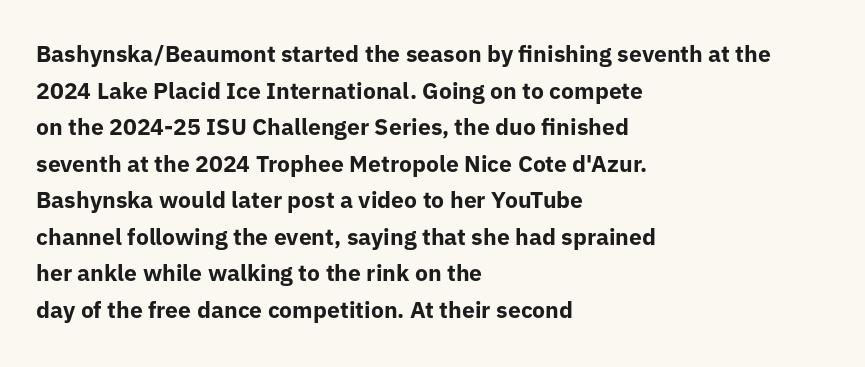
Visually the block forms a straight wall on the left and a jagged coastline on the right. The letters are bold, with thick, heavy strokes. The gap between lines stays unmarked. This sample keeps an unexceptional amount of space between lines. The horizontal fit of the characters is conventional and even. Vertical strokes here are truly vertical.
